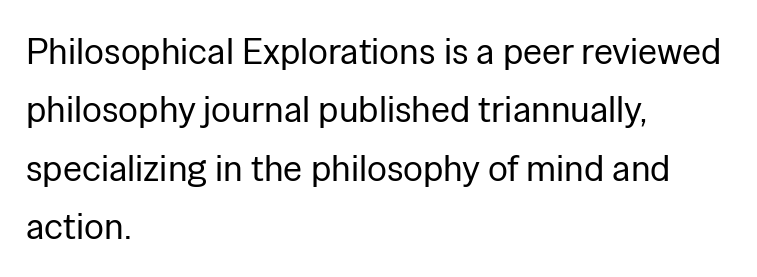
{"serif": "no", "italic": "no", "bold": "no", "weight": "regular", "width": "normal", "stroke_contrast": "low", "x_height": "medium", "monospaced": "no", "underline": "no", "align": "left", "line_spacing": "normal", "line_spacing_ratio": 1.58, "letter_spacing": "normal", "letter_spacing_em": 0.0, "glyph_px": 37}
